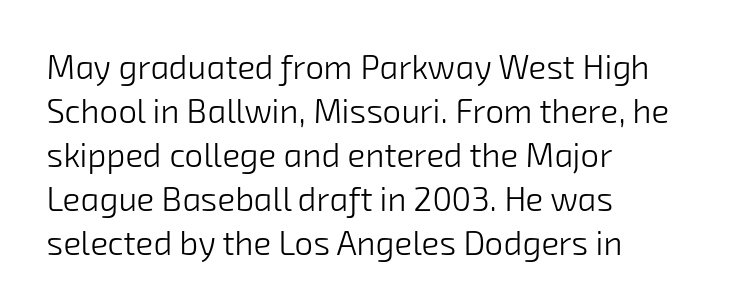
Q: Is the text bold? A: No.
Q: Is the typeface a serif or a sans-serif typeface? A: Sans-serif.
Q: Is the text underlined? A: No.
Q: How is the paragraph aligned? A: Left-aligned.
Q: Is the spacing between letters normal or unusually wide? A: Normal.
Q: Is the spacing between lines tight, normal or loose? A: Normal.
Q: Width (condensed, normal, or wide)? A: Normal.
Q: Stroke contrast? A: Low.
Q: x-height? A: Medium.
Q: Monospaced? A: No.
